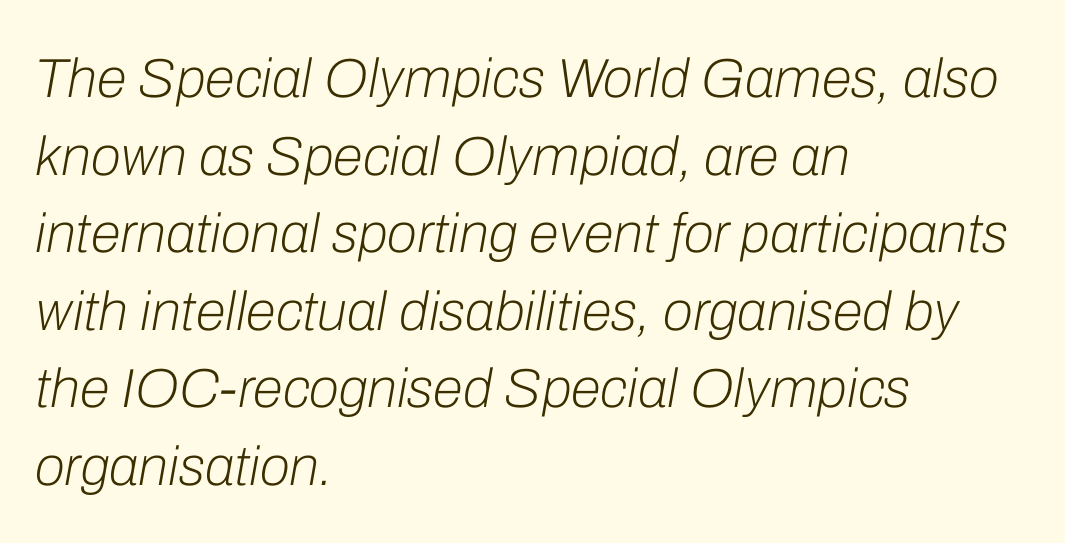
The image shows 55 px light type, italic (leaning right); set left-aligned, normal line spacing (1.41x), normal letter spacing, not underlined; low stroke contrast and a medium x-height.
